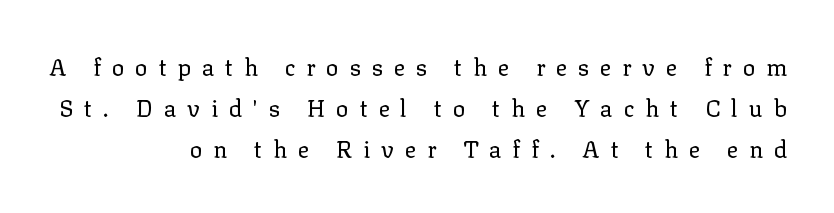
{"italic": "no", "bold": "no", "underline": "no", "align": "right", "line_spacing_ratio": 1.79, "letter_spacing": "wide", "letter_spacing_em": 0.48, "glyph_px": 23}
